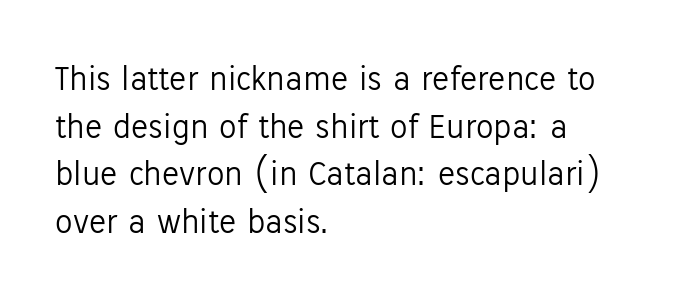
Q: Is the text bold? A: No.
Q: Is the text italic (slanted)? A: No, it is upright.
Q: Is the typeface a serif or a sans-serif typeface? A: Sans-serif.
Q: Is the text underlined? A: No.
Q: How is the paragraph aligned? A: Left-aligned.
Q: Is the spacing between letters normal or unusually wide? A: Normal.
Q: Is the spacing between lines tight, normal or loose? A: Normal.
Q: Width (condensed, normal, or wide)? A: Normal.
Q: Stroke contrast? A: Low.
Q: x-height? A: Medium.
Q: Monospaced? A: No.
